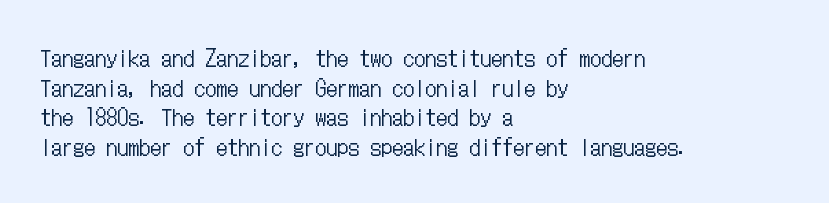
Unmarked baselines from the first word to the last. The designer left line spacing at the default. The rendering anchors every line to the left-hand side. The gaps between neighbouring characters are ordinary and unremarkable. The type sits square on the baseline with zero lean.
